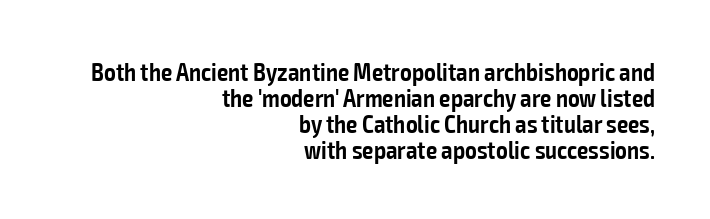
Q: Is the text bold? A: Semi-bold.
Q: Is the text italic (slanted)? A: No, it is upright.
Q: Is the text underlined? A: No.
Q: How is the paragraph aligned? A: Right-aligned.
Q: Is the spacing between letters normal or unusually wide? A: Normal.
Q: Is the spacing between lines tight, normal or loose? A: Tight.
